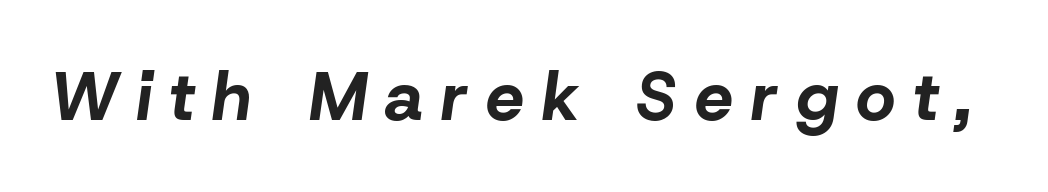
Letter spacing: wide. Slant detected: the letters are inclined. The specimen omits any rule beneath the text block's lines. Is this a fixed-width face? No — the glyphs have proportional, varying widths.
